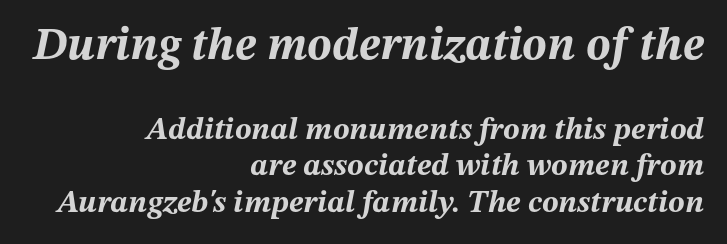
Q: Is the text bold? A: Yes.
Q: Is the text italic (slanted)? A: Yes, it leans right by about 12 degrees.
Q: Is the text underlined? A: No.
Q: How is the paragraph aligned? A: Right-aligned.
Q: Is the spacing between letters normal or unusually wide? A: Normal.
Q: Which block of text is set in a larger size, the first (top) or the second (bottom)? A: The first (top) one.
Q: Width (condensed, normal, or wide)? A: Normal.
Q: Stroke contrast? A: Medium.
Q: x-height? A: Medium.
Q: Monospaced? A: No.
